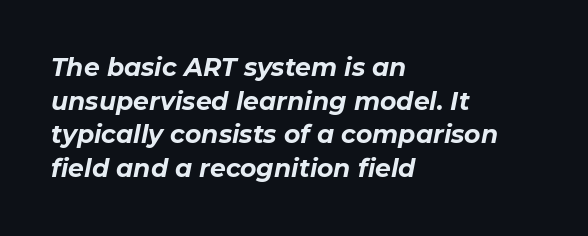
{"italic": "yes", "lean": "right", "slant_degrees": 11, "bold": "yes", "underline": "no", "align": "left", "line_spacing": "normal", "line_spacing_ratio": 1.35, "letter_spacing": "normal", "letter_spacing_em": 0.0, "glyph_px": 25}
